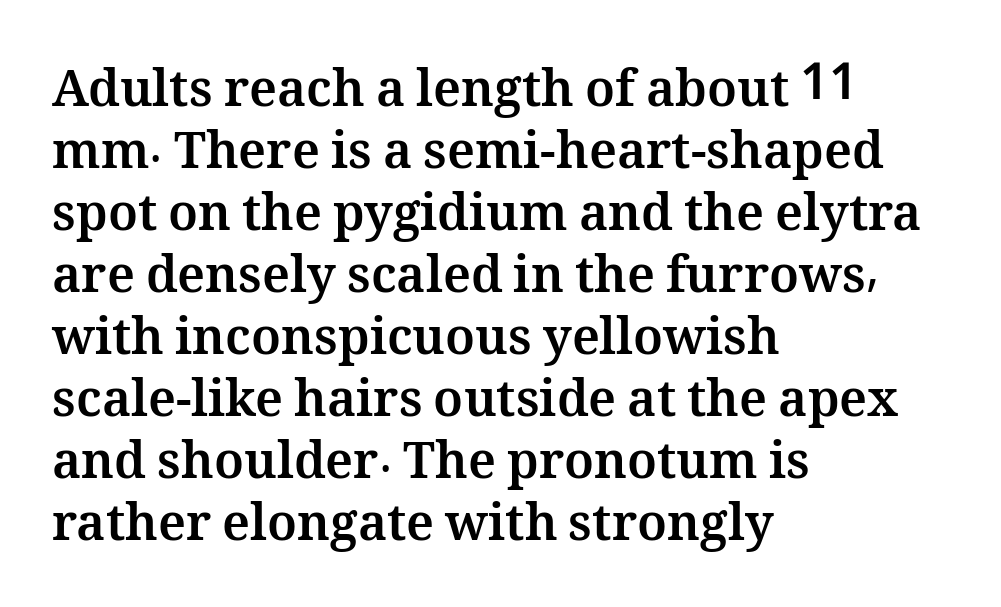
Q: Is the text bold? A: Yes.
Q: Is the text italic (slanted)? A: No, it is upright.
Q: Is the text underlined? A: No.
Q: How is the paragraph aligned? A: Left-aligned.
Q: Is the spacing between letters normal or unusually wide? A: Normal.
Q: Width (condensed, normal, or wide)? A: Normal.
Q: Stroke contrast? A: Medium.
Q: x-height? A: Medium.
Q: Monospaced? A: No.
